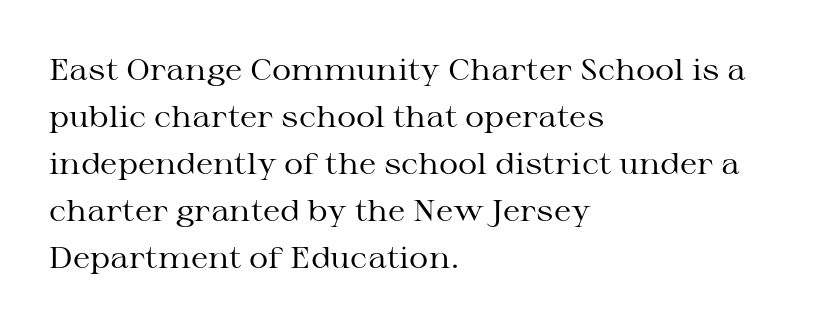
Q: Is the text bold? A: No.
Q: Is the text italic (slanted)? A: No, it is upright.
Q: Is the typeface a serif or a sans-serif typeface? A: Serif.
Q: Is the text underlined? A: No.
Q: How is the paragraph aligned? A: Left-aligned.
Q: Is the spacing between letters normal or unusually wide? A: Normal.
Q: Is the spacing between lines tight, normal or loose? A: Normal.
Q: Width (condensed, normal, or wide)? A: Wide.
Q: Stroke contrast? A: Medium.
Q: x-height? A: Medium.
Q: Monospaced? A: No.
